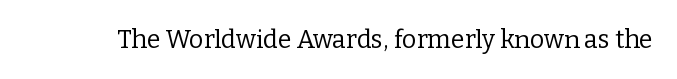
Q: Is the text bold? A: No.
Q: Is the text italic (slanted)? A: No, it is upright.
Q: Is the text underlined? A: No.
Q: Is the spacing between letters normal or unusually wide? A: Normal.
